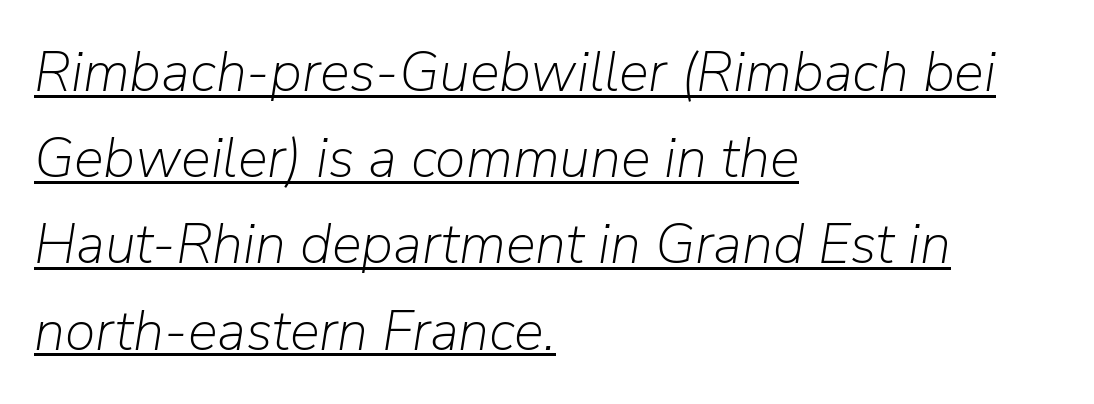
Q: Is the text bold? A: No.
Q: Is the text italic (slanted)? A: Yes, it leans right by about 9 degrees.
Q: Is the text underlined? A: Yes.
Q: How is the paragraph aligned? A: Left-aligned.
Q: Is the spacing between letters normal or unusually wide? A: Normal.
Q: Is the spacing between lines tight, normal or loose? A: Normal.
Q: Width (condensed, normal, or wide)? A: Normal.
Q: Stroke contrast? A: Low.
Q: x-height? A: Medium.
Q: Monospaced? A: No.
